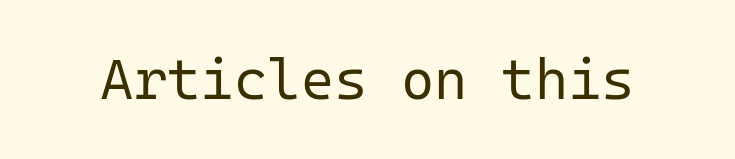
The image shows 57 px regular-weight sans-serif type, upright, monospaced; set normal letter spacing, not underlined; low stroke contrast and a medium x-height.
